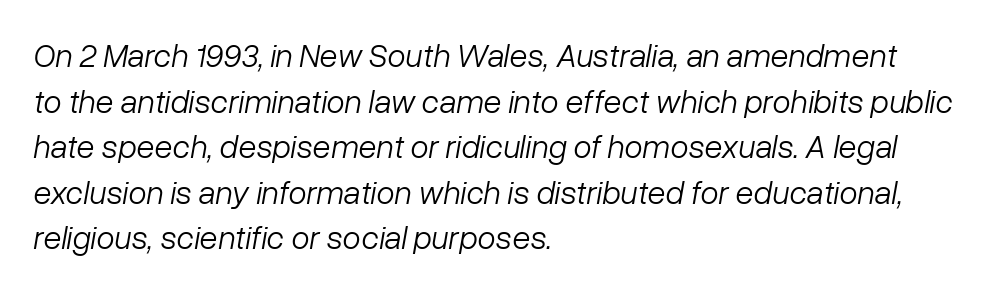
The image shows 33 px light type, italic (leaning right); set left-aligned, normal line spacing (1.38x), normal letter spacing, not underlined; low stroke contrast and a medium x-height.
